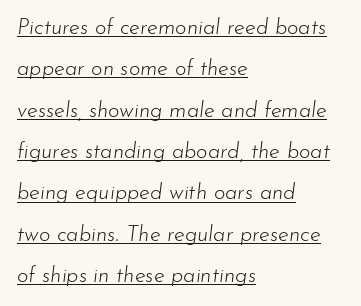
Q: Is the text bold? A: No.
Q: Is the text italic (slanted)? A: Yes, it leans right by about 7 degrees.
Q: Is the text underlined? A: Yes.
Q: How is the paragraph aligned? A: Left-aligned.
Q: Is the spacing between letters normal or unusually wide? A: Normal.
